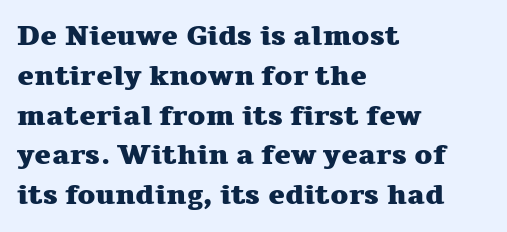
The image shows 28 px heavy, wide serif type, upright; set left-aligned, normal line spacing (1.42x), normal letter spacing, not underlined; medium stroke contrast and a medium x-height.
